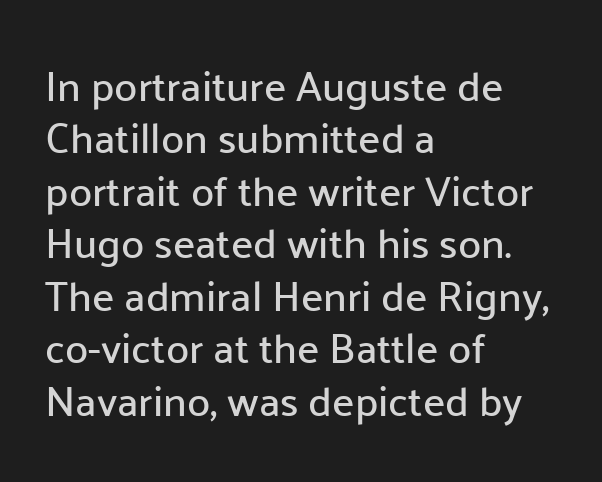
The image shows 42 px sans-serif type, upright; set left-aligned, normal line spacing (1.25x), normal letter spacing, not underlined; low stroke contrast and a medium x-height.
